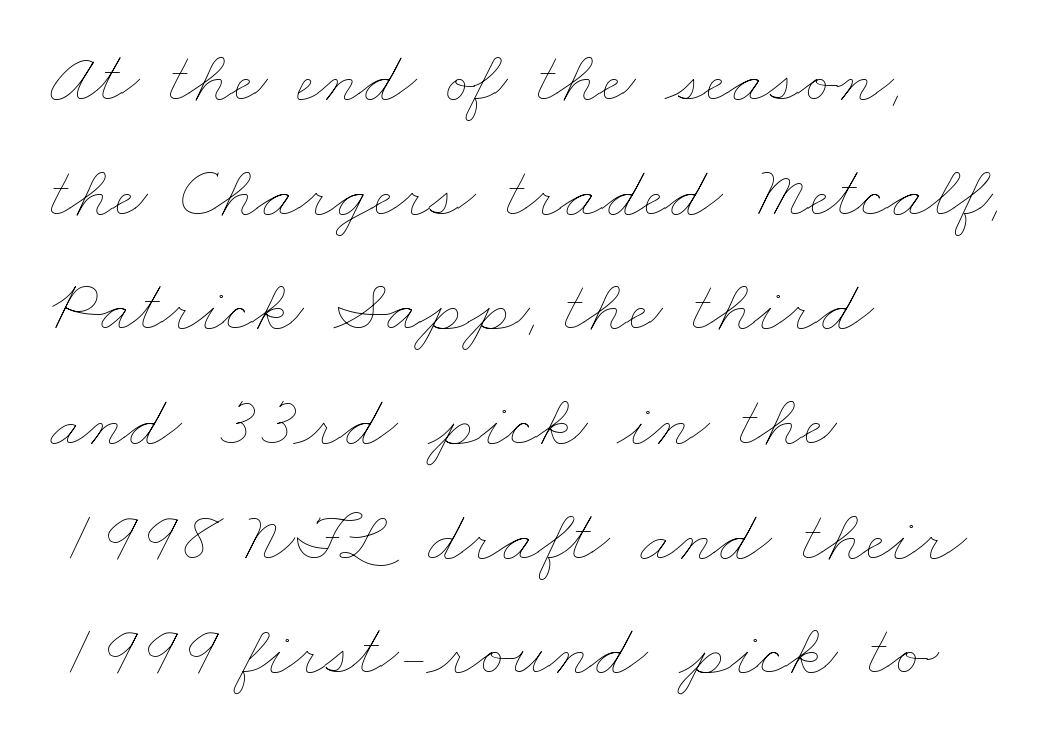
Q: Is the text bold? A: No.
Q: Is the text underlined? A: No.
Q: How is the paragraph aligned? A: Left-aligned.
Q: Is the spacing between letters normal or unusually wide? A: Normal.
Q: Is the spacing between lines tight, normal or loose? A: Normal.
Q: Width (condensed, normal, or wide)? A: Wide.
Q: Stroke contrast? A: Low.
Q: x-height? A: Small.
Q: Monospaced? A: No.
